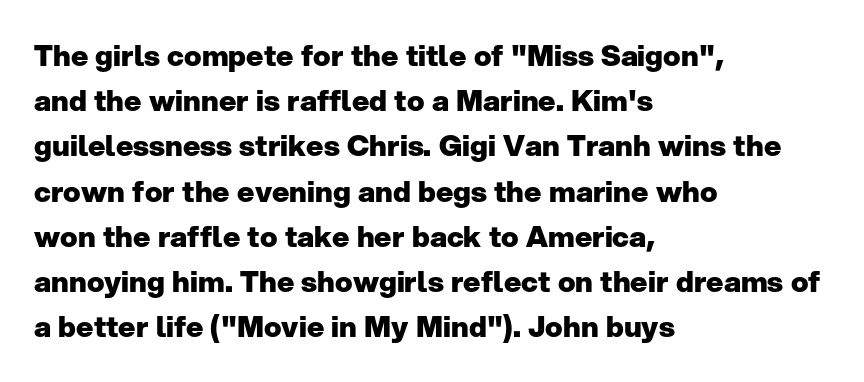
Q: Is the text bold? A: Yes.
Q: Is the text italic (slanted)? A: No, it is upright.
Q: Is the typeface a serif or a sans-serif typeface? A: Sans-serif.
Q: Is the text underlined? A: No.
Q: How is the paragraph aligned? A: Left-aligned.
Q: Is the spacing between letters normal or unusually wide? A: Normal.
Q: Is the spacing between lines tight, normal or loose? A: Normal.
Q: Width (condensed, normal, or wide)? A: Normal.
Q: Stroke contrast? A: Low.
Q: x-height? A: Medium.
Q: Monospaced? A: No.
